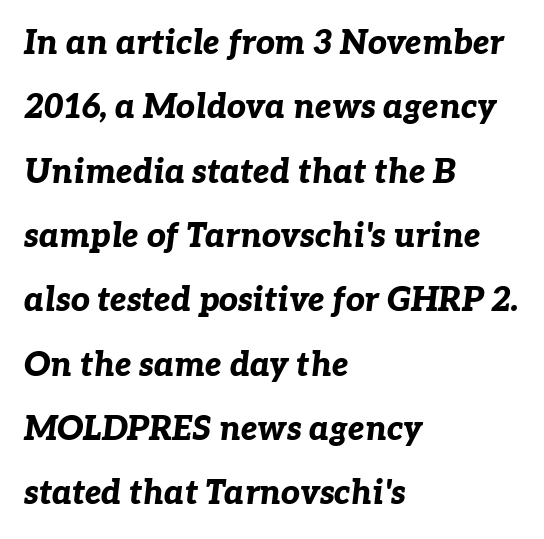
The image shows 33 px bold type, italic (leaning right); set left-aligned, loose line spacing (1.95x), normal letter spacing, not underlined; low stroke contrast and a medium x-height.
